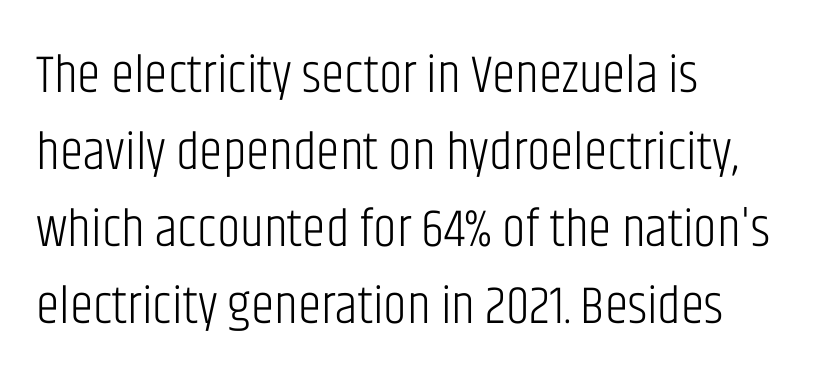
The image shows 53 px light, condensed sans-serif type, upright; set left-aligned, normal line spacing (1.45x), normal letter spacing, not underlined; low stroke contrast and a large x-height.
